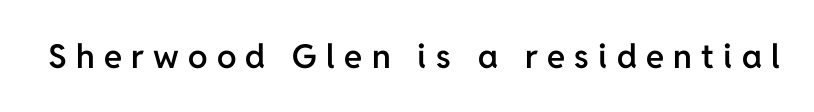
Proportional: the letters do not fall into vertical columns. Italic? Not at all — the glyphs are vertical. The letters carry no serifs — their stems end cleanly without finishing strokes. Look at the stroke-to-counter ratio: somewhat heavy, a semibold. Quick note: underline off. Words appear elongated and porous because spacing is wide.
